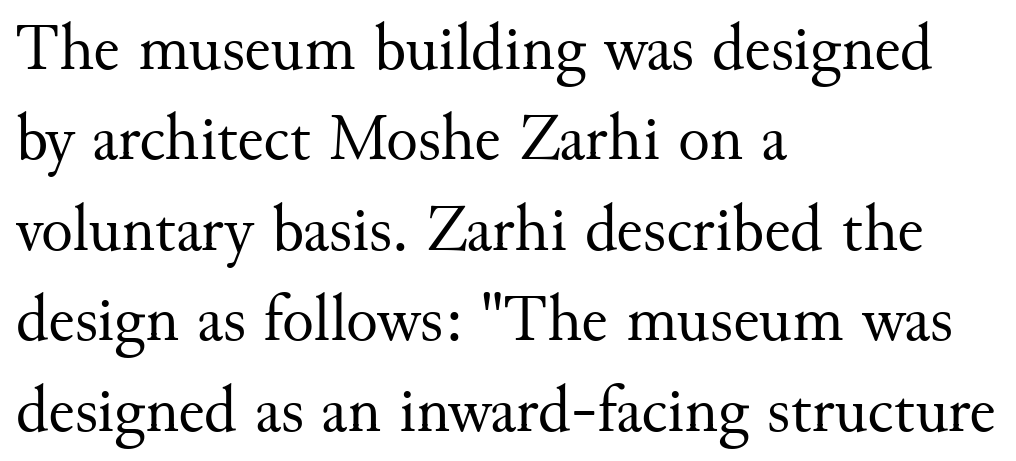
The designer went with a serif here, giving each stem small feet. Leading: standard. A typesetter would mark this as roman, not italic. The strip under each line holds only bare page.
